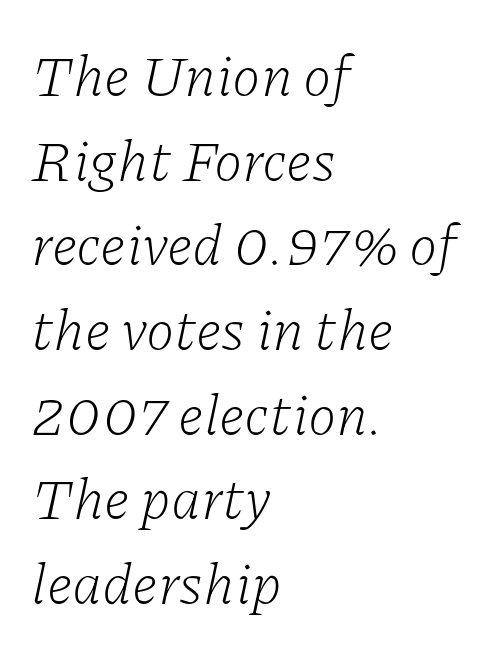
The type family on display is of the serif kind. Is this a heavy cut? Hardly; it is regular or lighter. In terms of posture, this sample is oblique. Nothing unusual about the tracking: characters are spaced as the font intends. The passage shown is typed in a proportional face where columns would drift. The glyphs are unaccompanied by any horizontal stroke below them.
